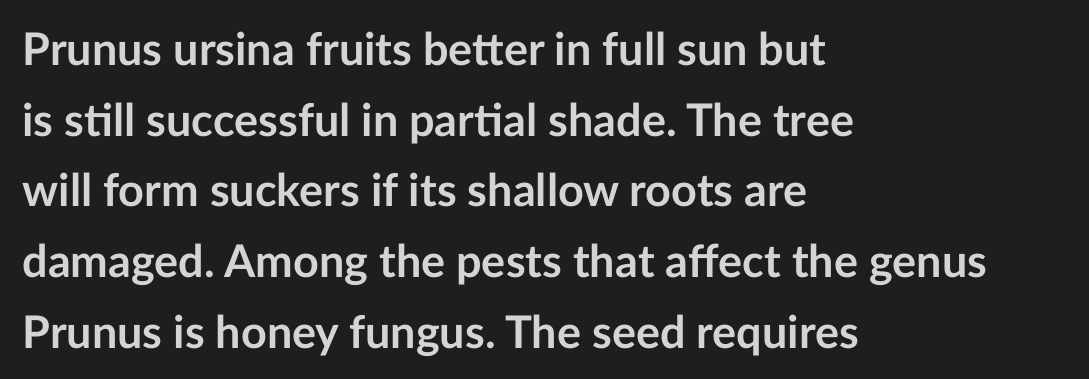
The image shows 45 px semibold sans-serif type, upright; set left-aligned, normal line spacing (1.57x), normal letter spacing, not underlined; low stroke contrast and a medium x-height.
